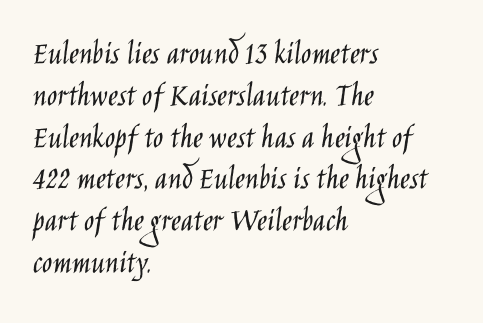
{"serif": "no", "bold": "no", "weight": "light", "width": "condensed", "stroke_contrast": "low", "x_height": "large", "monospaced": "no", "underline": "no", "align": "left", "line_spacing_ratio": 1.23, "letter_spacing": "normal", "letter_spacing_em": 0.0, "glyph_px": 34}
